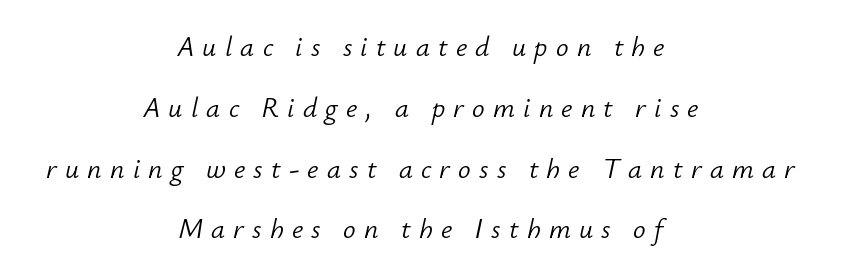
Q: Is the text bold? A: No.
Q: Is the text italic (slanted)? A: Yes, it leans right by about 12 degrees.
Q: Is the text underlined? A: No.
Q: How is the paragraph aligned? A: Centered.
Q: Is the spacing between letters normal or unusually wide? A: Unusually wide.
Q: Is the spacing between lines tight, normal or loose? A: Loose.
Q: Width (condensed, normal, or wide)? A: Normal.
Q: Stroke contrast? A: Low.
Q: x-height? A: Small.
Q: Monospaced? A: No.
